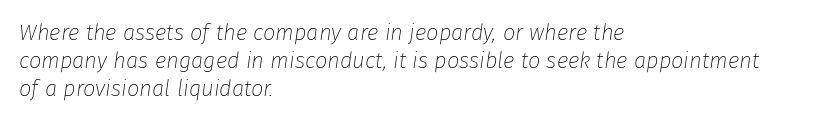
Quick note: italic. Letters have the restrained weight of plain body copy at most. The zone under the glyphs is completely vacant. How are the letters spaced? Ordinarily, with no added tracking.
